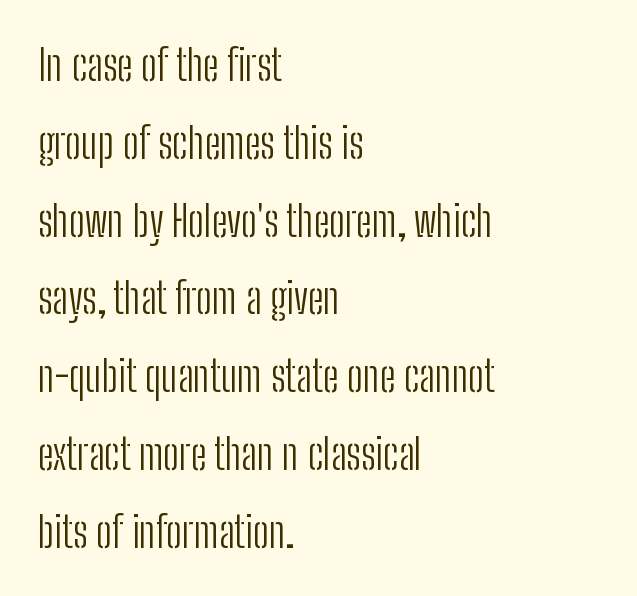
The typesetter chose a ragged-right arrangement here. These lines are rendered in a variable-pitch font. Only glyphs here, with clear space below each row. The letterforms sit shoulder to shoulder at normal distance.
